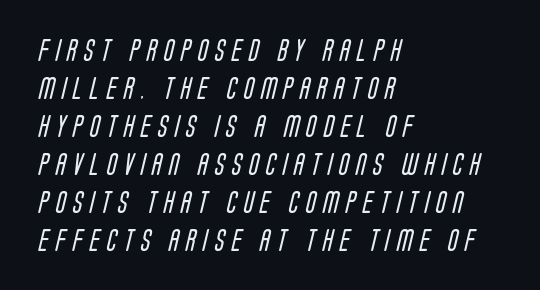
The image shows 23 px text type; set left-aligned, normal line spacing (1.65x), unusually wide letter spacing (+0.31 em), not underlined.
